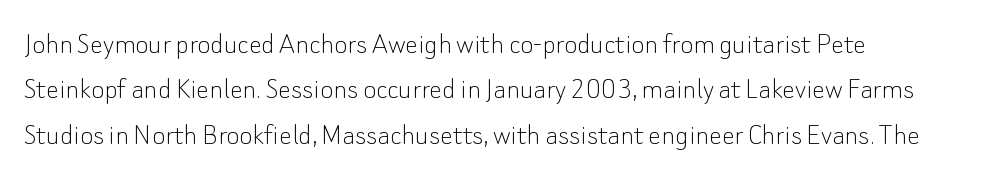
The image shows 32 px thin sans-serif type, upright; set left-aligned, normal line spacing (1.42x), normal letter spacing, not underlined; low stroke contrast and a small x-height.
